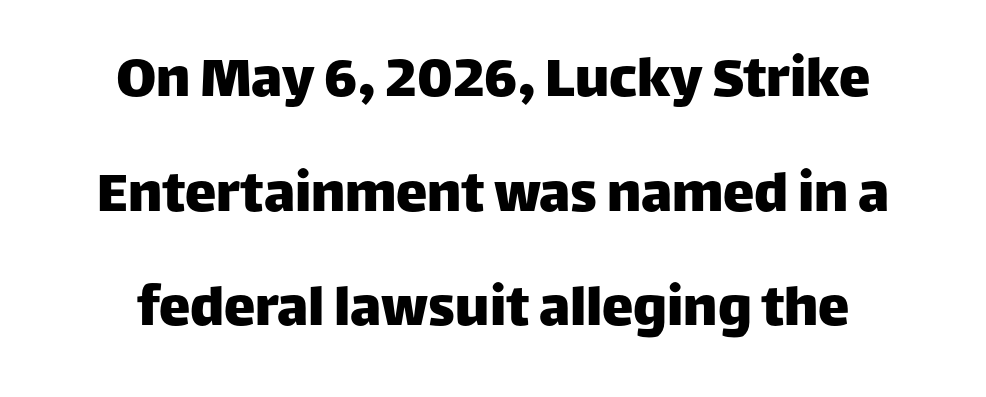
Q: Is the text italic (slanted)? A: No, it is upright.
Q: Is the typeface a serif or a sans-serif typeface? A: Sans-serif.
Q: Is the text underlined? A: No.
Q: How is the paragraph aligned? A: Centered.
Q: Is the spacing between letters normal or unusually wide? A: Normal.
Q: Width (condensed, normal, or wide)? A: Normal.
Q: Stroke contrast? A: Low.
Q: x-height? A: Large.
Q: Monospaced? A: No.
